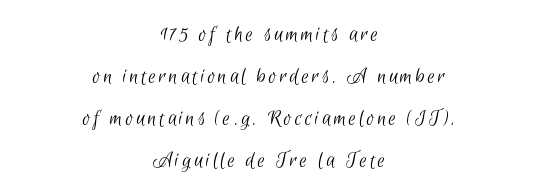
The passage is arranged like a title page — every line centered. Summary of weight: not heavy and not bold. The area under the type is left untouched.
